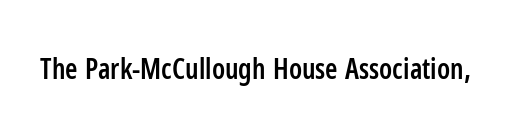
Q: Is the text bold? A: Semi-bold.
Q: Is the text italic (slanted)? A: No, it is upright.
Q: Is the typeface a serif or a sans-serif typeface? A: Sans-serif.
Q: Is the text underlined? A: No.
Q: Is the spacing between letters normal or unusually wide? A: Normal.
Q: Width (condensed, normal, or wide)? A: Condensed.
Q: Stroke contrast? A: Low.
Q: x-height? A: Medium.
Q: Monospaced? A: No.
